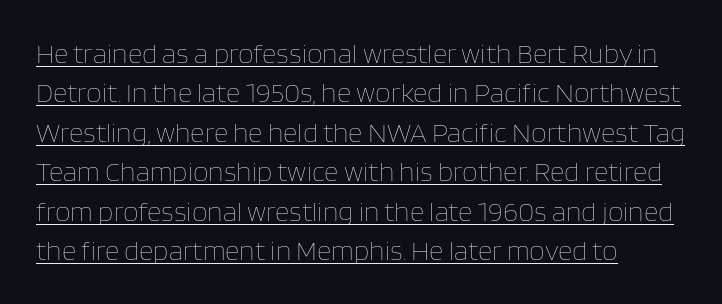
What's the leading like? Ordinary, nothing unusual. This is not heavy type; no bold has been used. Casual observation: everything's shoved over to the left. Underline: present. Character widths vary here, with narrow letters taking less room than wide ones.
